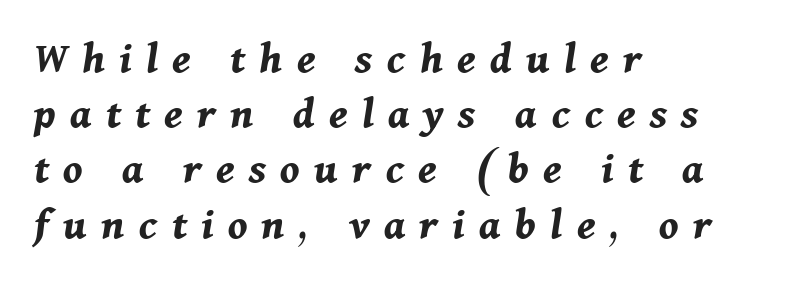
{"italic": "yes", "lean": "right", "slant_degrees": 11, "bold": "yes", "weight": "bold", "width": "normal", "stroke_contrast": "medium", "x_height": "medium", "monospaced": "no", "underline": "no", "align": "left", "line_spacing_ratio": 1.2, "letter_spacing": "wide", "letter_spacing_em": 0.31, "glyph_px": 46}
